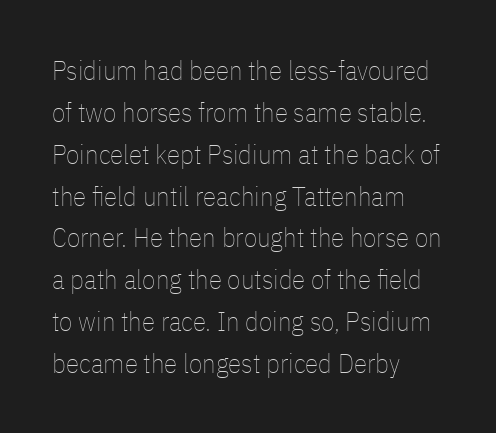
The image shows 27 px text type, upright; set left-aligned, normal line spacing (1.55x), normal letter spacing, not underlined.
